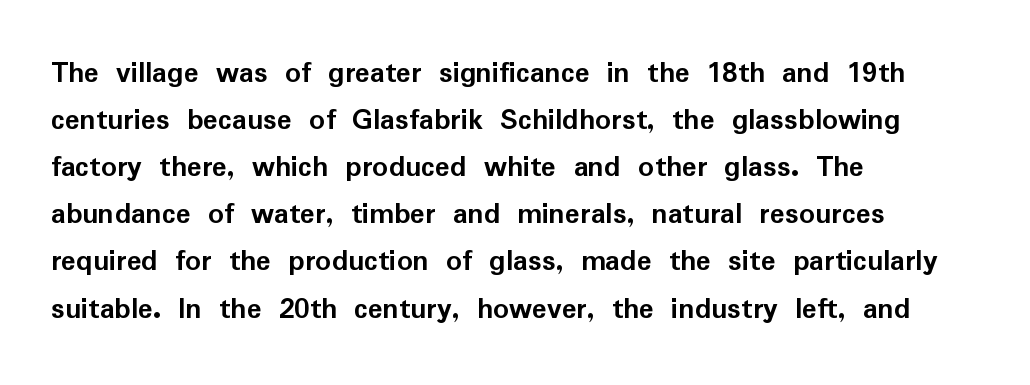
Q: Is the text bold? A: Yes.
Q: Is the text italic (slanted)? A: No, it is upright.
Q: Is the typeface a serif or a sans-serif typeface? A: Sans-serif.
Q: Is the text underlined? A: No.
Q: How is the paragraph aligned? A: Left-aligned.
Q: Is the spacing between letters normal or unusually wide? A: Normal.
Q: Is the spacing between lines tight, normal or loose? A: Normal.
Q: Width (condensed, normal, or wide)? A: Normal.
Q: Stroke contrast? A: Low.
Q: x-height? A: Medium.
Q: Monospaced? A: No.
